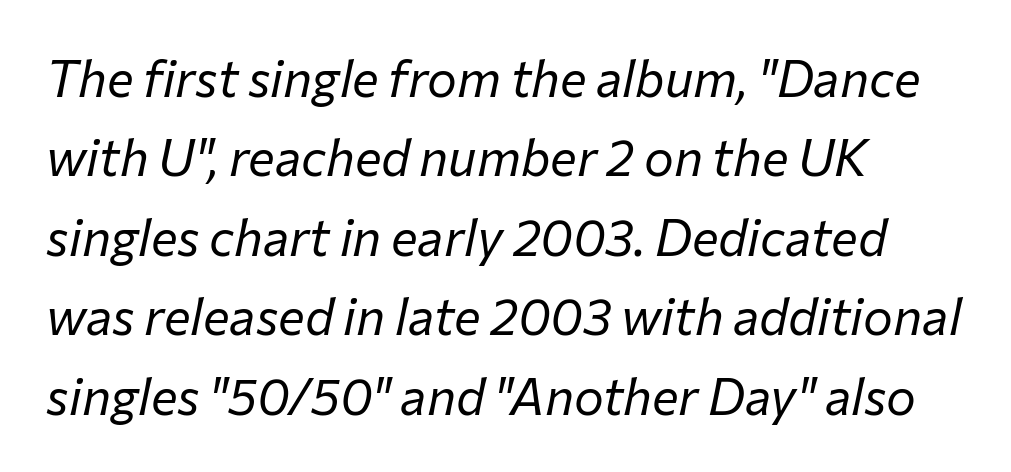
Between one letter and the next there's only the usual sliver of space. The leading is moderate, giving the passage an even texture. Caption: face not bold, strokes unweighted. Typeset ragged right — the left edge is the straight one. The lettering tilts uniformly, giving the passage an italic look.
